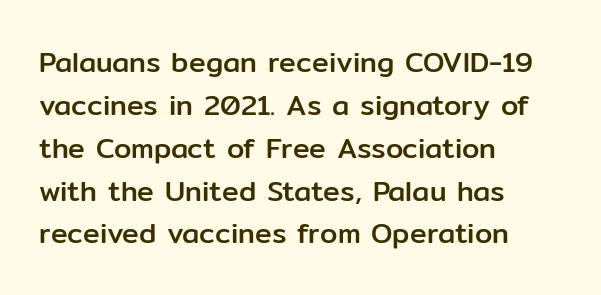
Varying glyph widths throughout — classic text-font behaviour. Only glyphs here, with clear space below each row. The designer went with a sans here, leaving each stem footless. You could call the tracking neutral — neither tight nor loose.
